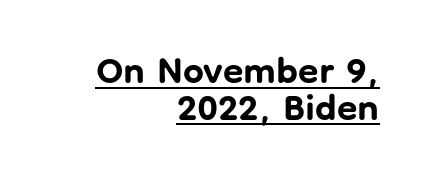
{"serif": "no", "italic": "no", "bold": "yes", "weight": "bold", "width": "normal", "stroke_contrast": "low", "x_height": "medium", "monospaced": "no", "underline": "yes", "align": "right", "line_spacing": "tight", "line_spacing_ratio": 0.99, "letter_spacing": "normal", "letter_spacing_em": 0.0, "glyph_px": 37}
